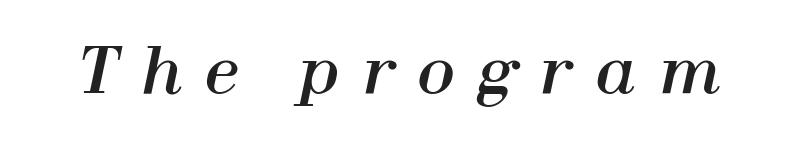
{"italic": "yes", "lean": "right", "slant_degrees": 12, "width": "normal", "stroke_contrast": "high", "x_height": "medium", "monospaced": "no", "underline": "no", "letter_spacing": "wide", "letter_spacing_em": 0.38, "glyph_px": 62}
